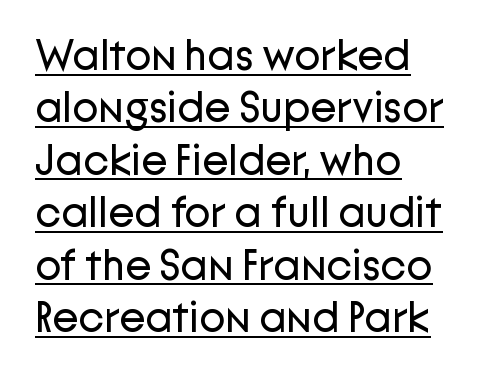
The axis of the letterforms is exactly vertical. The letters advance in unequal steps, a hallmark of proportional type. The paragraph has a hard left edge and a soft right edge. Weight: regular or lighter.
